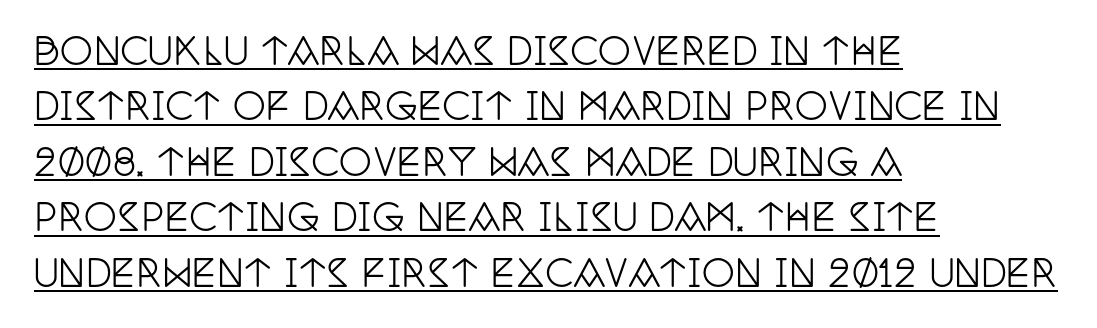
Q: Is the text italic (slanted)? A: No, it is upright.
Q: Is the typeface a serif or a sans-serif typeface? A: Serif.
Q: Is the text underlined? A: Yes.
Q: How is the paragraph aligned? A: Left-aligned.
Q: Is the spacing between letters normal or unusually wide? A: Normal.
Q: Is the spacing between lines tight, normal or loose? A: Normal.
Q: Width (condensed, normal, or wide)? A: Condensed.
Q: Stroke contrast? A: Low.
Q: x-height? A: Large.
Q: Monospaced? A: No.
